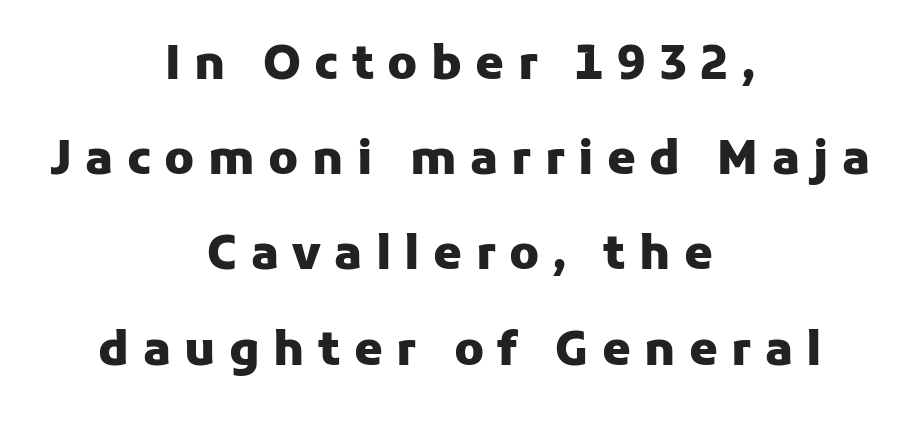
{"serif": "no", "italic": "no", "bold": "yes", "weight": "heavy", "width": "normal", "stroke_contrast": "low", "x_height": "medium", "monospaced": "no", "underline": "no", "align": "center", "line_spacing": "loose", "line_spacing_ratio": 2.07, "letter_spacing": "wide", "letter_spacing_em": 0.29, "glyph_px": 46}
